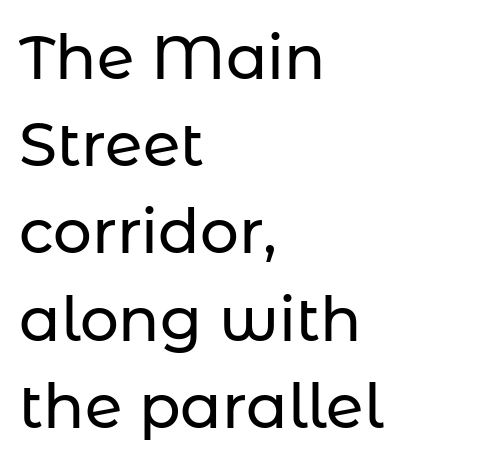
Q: Is the text italic (slanted)? A: No, it is upright.
Q: Is the typeface a serif or a sans-serif typeface? A: Sans-serif.
Q: Is the text underlined? A: No.
Q: How is the paragraph aligned? A: Left-aligned.
Q: Is the spacing between letters normal or unusually wide? A: Normal.
Q: Is the spacing between lines tight, normal or loose? A: Normal.
Q: Width (condensed, normal, or wide)? A: Normal.
Q: Stroke contrast? A: Low.
Q: x-height? A: Medium.
Q: Monospaced? A: No.
